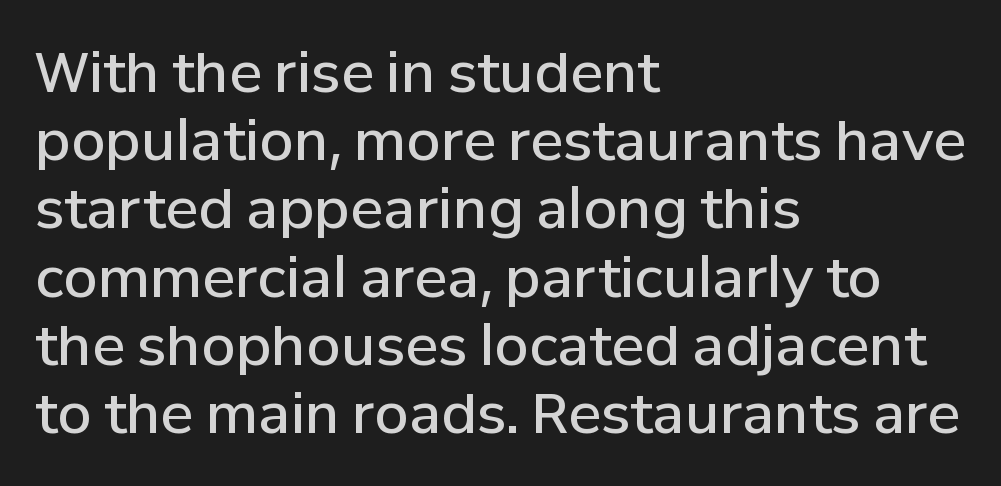
{"serif": "no", "italic": "no", "bold": "semi", "weight": "semibold", "width": "normal", "stroke_contrast": "low", "x_height": "medium", "monospaced": "no", "underline": "no", "align": "left", "line_spacing_ratio": 1.24, "letter_spacing": "normal", "letter_spacing_em": 0.0, "glyph_px": 55}
